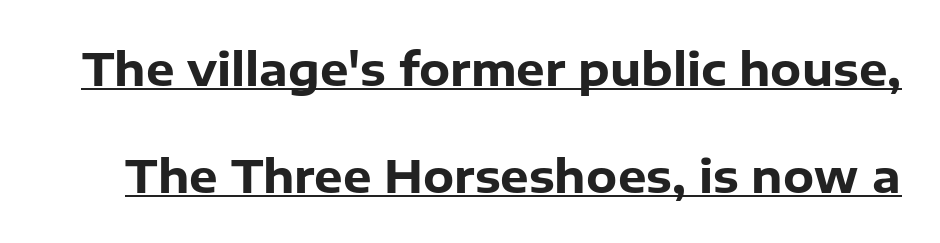
The image shows 45 px heavy sans-serif type, upright; set loose line spacing (2.38x), normal letter spacing, underlined; low stroke contrast and a medium x-height.
